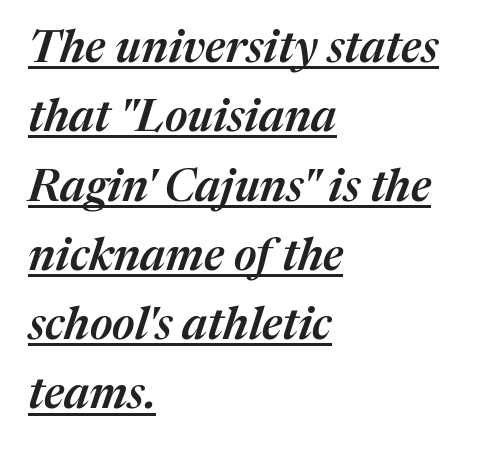
The image shows 45 px semibold type, italic (leaning right); set left-aligned, normal line spacing (1.54x), normal letter spacing, underlined; medium stroke contrast and a medium x-height.
